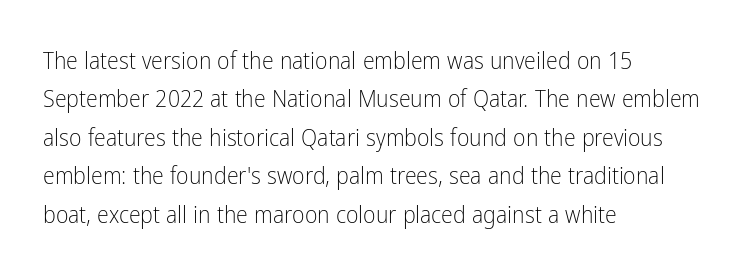
The image shows 24 px text type, upright; set left-aligned, normal line spacing (1.6x), normal letter spacing, not underlined.
